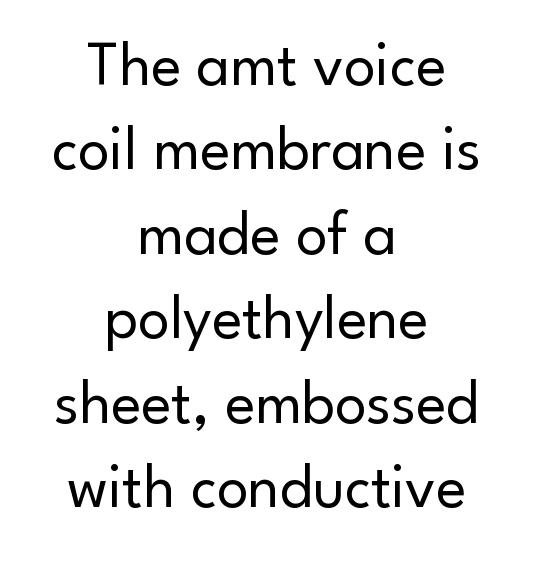
{"serif": "no", "italic": "no", "bold": "no", "weight": "regular", "width": "normal", "stroke_contrast": "low", "x_height": "small", "monospaced": "no", "underline": "no", "align": "center", "line_spacing": "normal", "line_spacing_ratio": 1.34, "letter_spacing": "normal", "letter_spacing_em": 0.0, "glyph_px": 63}
